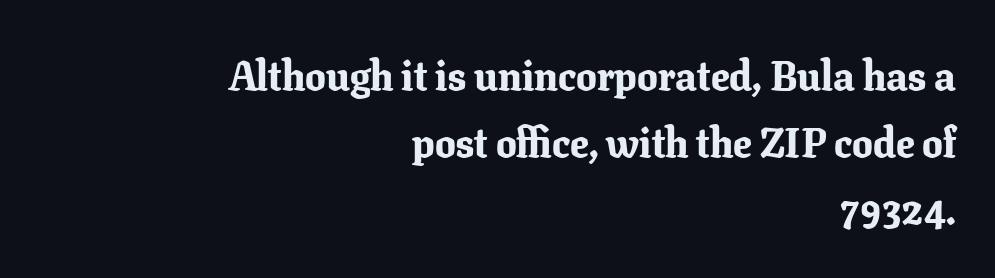
The image shows 41 px bold serif type, upright; set right-aligned, normal line spacing (1.64x), normal letter spacing, not underlined; low stroke contrast and a medium x-height.
